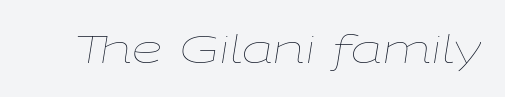
The image shows 39 px thin, wide type, italic (leaning right); set normal letter spacing, not underlined; low stroke contrast and a medium x-height.
